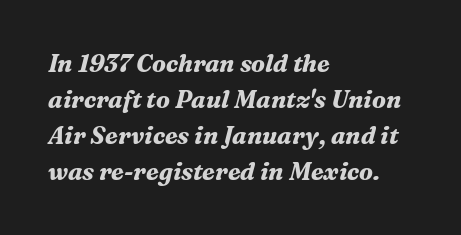
{"italic": "yes", "lean": "right", "slant_degrees": 16, "bold": "yes", "underline": "no", "align": "left", "line_spacing": "normal", "line_spacing_ratio": 1.5, "letter_spacing": "normal", "letter_spacing_em": 0.0, "glyph_px": 24}
